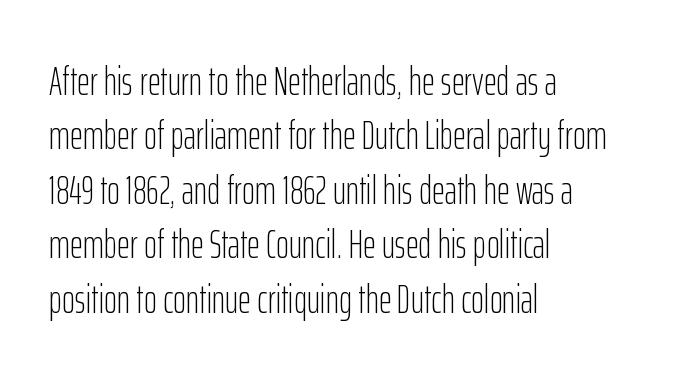
The image shows 40 px light, condensed sans-serif type, upright; set left-aligned, normal line spacing (1.36x), normal letter spacing, not underlined; low stroke contrast and a medium x-height.
